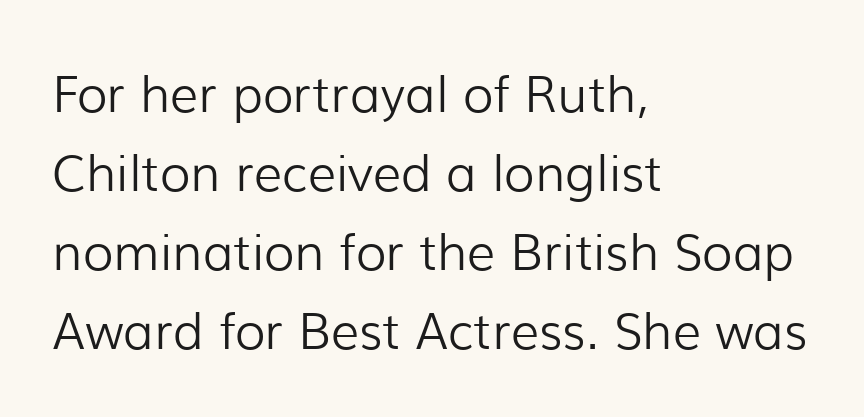
{"serif": "no", "italic": "no", "bold": "no", "weight": "light", "width": "normal", "stroke_contrast": "low", "x_height": "medium", "monospaced": "no", "underline": "no", "align": "left", "line_spacing": "normal", "line_spacing_ratio": 1.58, "letter_spacing": "normal", "letter_spacing_em": 0.0, "glyph_px": 50}
